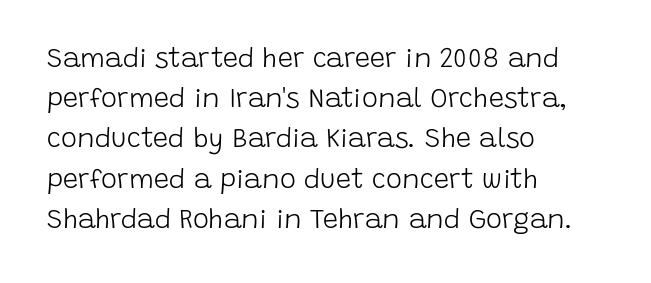
{"italic": "no", "bold": "no", "underline": "no", "align": "left", "line_spacing": "normal", "line_spacing_ratio": 1.49, "letter_spacing": "normal", "letter_spacing_em": 0.0, "glyph_px": 27}
